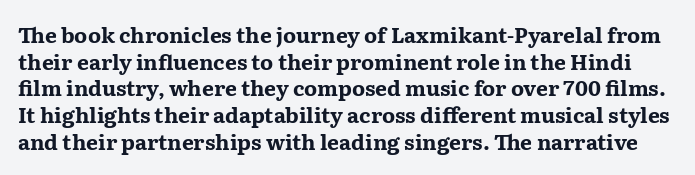
Q: Is the text bold? A: Yes.
Q: Is the text italic (slanted)? A: No, it is upright.
Q: Is the text underlined? A: No.
Q: Is the spacing between letters normal or unusually wide? A: Normal.
Q: Is the spacing between lines tight, normal or loose? A: Normal.
